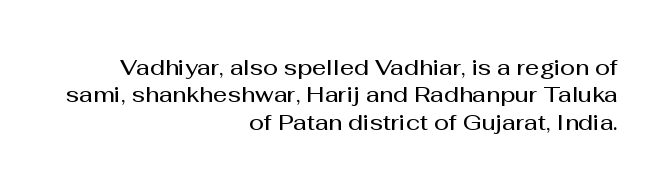
Q: Is the text bold? A: Semi-bold.
Q: Is the text italic (slanted)? A: No, it is upright.
Q: Is the text underlined? A: No.
Q: How is the paragraph aligned? A: Right-aligned.
Q: Is the spacing between letters normal or unusually wide? A: Normal.
